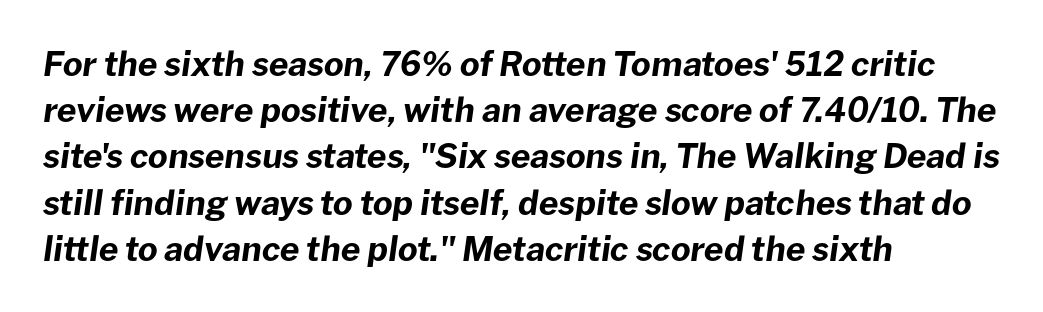
Bold? Absolutely — the strokes are thick and heavy. The glyphs are unaccompanied by any horizontal stroke below them. The typesetter chose a ragged-right arrangement here. Here the designer chose a conventional face with non-uniform glyph widths.
